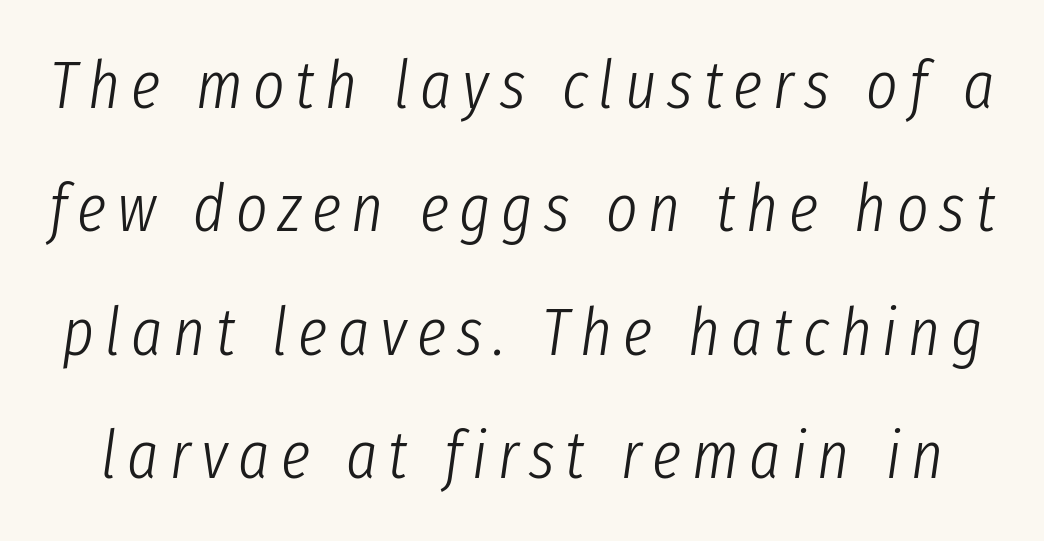
Q: Is the text bold? A: No.
Q: Is the text italic (slanted)? A: Yes, it leans right by about 8 degrees.
Q: Is the text underlined? A: No.
Q: Width (condensed, normal, or wide)? A: Condensed.
Q: Stroke contrast? A: Low.
Q: x-height? A: Medium.
Q: Monospaced? A: No.
